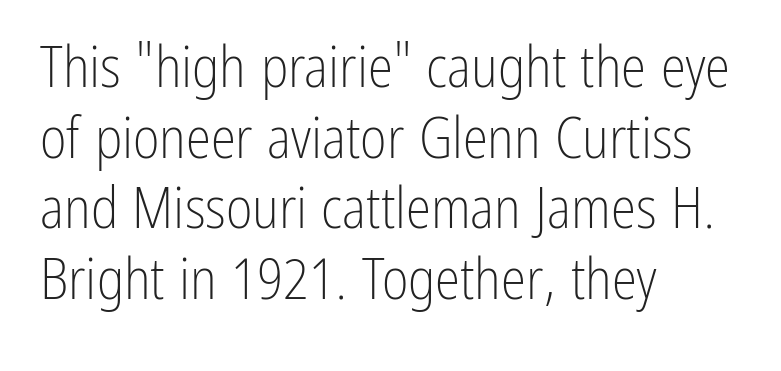
{"serif": "no", "italic": "no", "bold": "no", "weight": "light", "width": "condensed", "stroke_contrast": "low", "x_height": "medium", "monospaced": "no", "underline": "no", "align": "left", "line_spacing_ratio": 1.24, "letter_spacing": "normal", "letter_spacing_em": 0.0, "glyph_px": 57}
